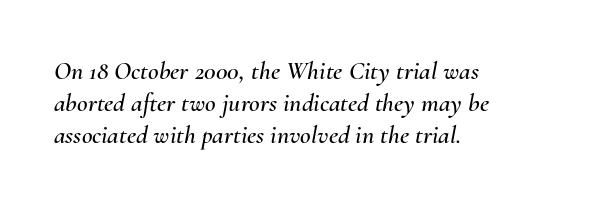
Q: Is the text italic (slanted)? A: Yes, it leans right by about 10 degrees.
Q: Is the text underlined? A: No.
Q: How is the paragraph aligned? A: Left-aligned.
Q: Is the spacing between letters normal or unusually wide? A: Normal.
